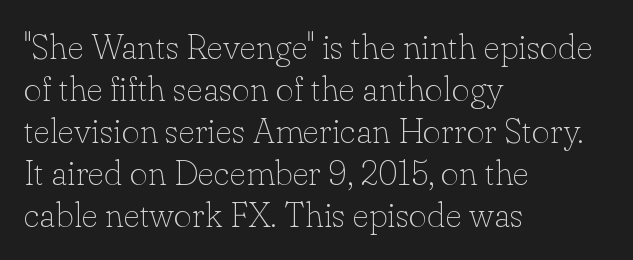
{"serif": "yes", "italic": "no", "bold": "no", "weight": "thin", "width": "normal", "stroke_contrast": "low", "x_height": "small", "monospaced": "no", "underline": "no", "align": "left", "line_spacing_ratio": 1.2, "letter_spacing": "normal", "letter_spacing_em": 0.0, "glyph_px": 35}
